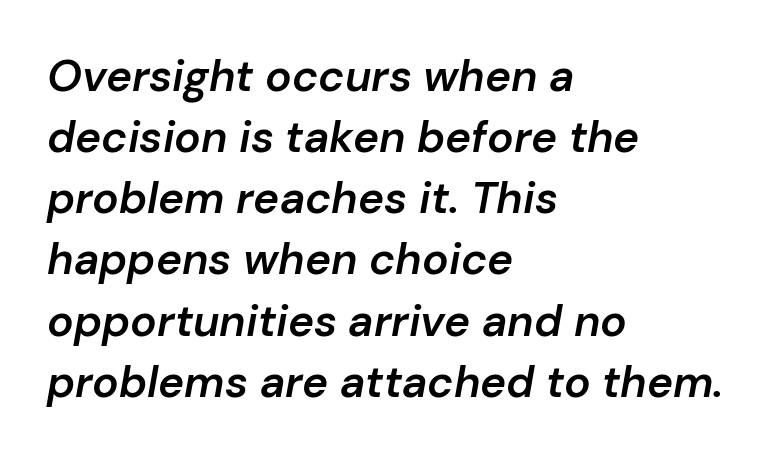
The image shows 44 px semibold type, italic (leaning right); set left-aligned, normal line spacing (1.39x), normal letter spacing, not underlined; low stroke contrast and a medium x-height.
